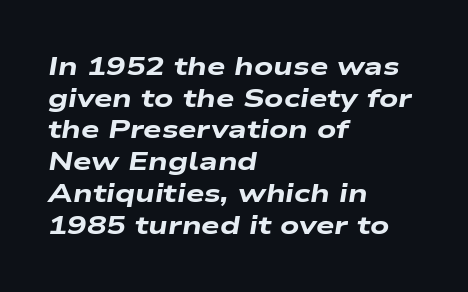
{"italic": "yes", "lean": "right", "slant_degrees": 9, "bold": "yes", "underline": "no", "align": "left", "line_spacing_ratio": 1.22, "letter_spacing": "normal", "letter_spacing_em": 0.0, "glyph_px": 26}
